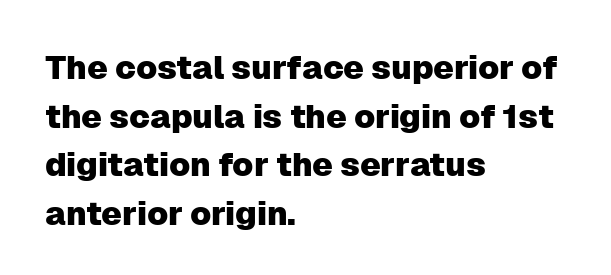
The image shows 33 px sans-serif type, upright; set left-aligned, normal line spacing (1.47x), normal letter spacing, not underlined; low stroke contrast and a medium x-height.
